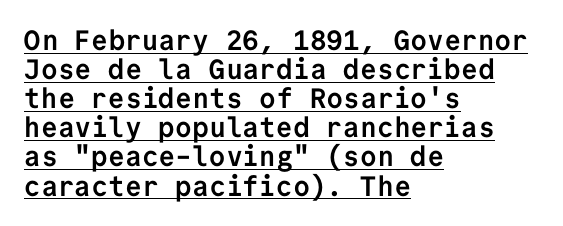
The letters carry no serifs — their stems end cleanly without finishing strokes. What stands out about the letter spacing? Nothing — it is the standard amount. Each glyph is drawn with heavy, bold strokes. The block of text is dense from top to bottom, with scant space between rows. The lettering holds an erect, upright posture throughout.
